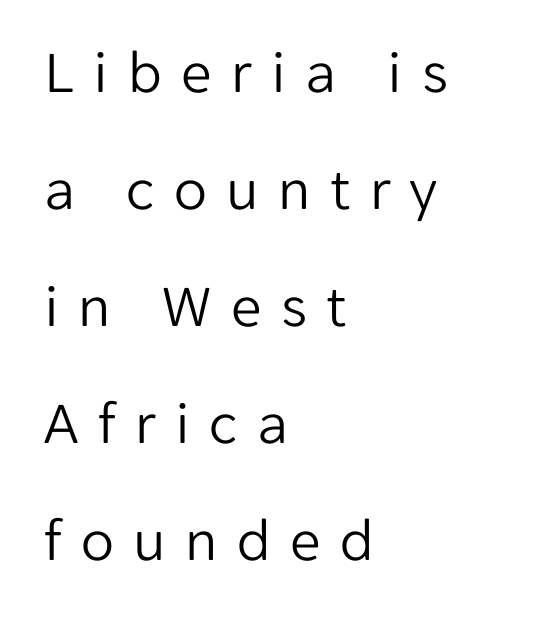
The typesetting does not lean heavy: it is not bold. Where is the straight margin? On the left. Examine the stroke ends and you'll find no serifs. This sample uses an upright cut, with every glyph sitting square on the baseline. Here the glyphs are tracked loosely, breaking word shapes into spaced letters.
